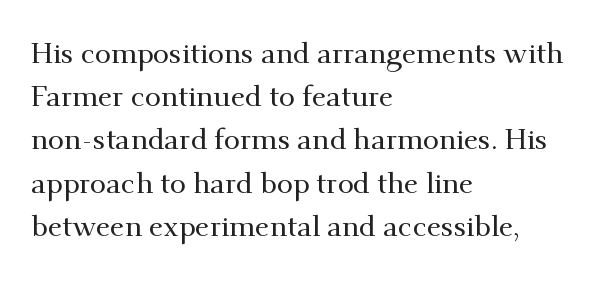
Line beginnings align vertically; line endings do not. Beneath every word, the page is bare. Is this a sans? No — the strokes have serifs. Unlike italic type, these characters show no tilt at all. Is this a fixed-width face? No — the glyphs have proportional, varying widths. What stands out about the letter spacing? Nothing — it is the standard amount.
